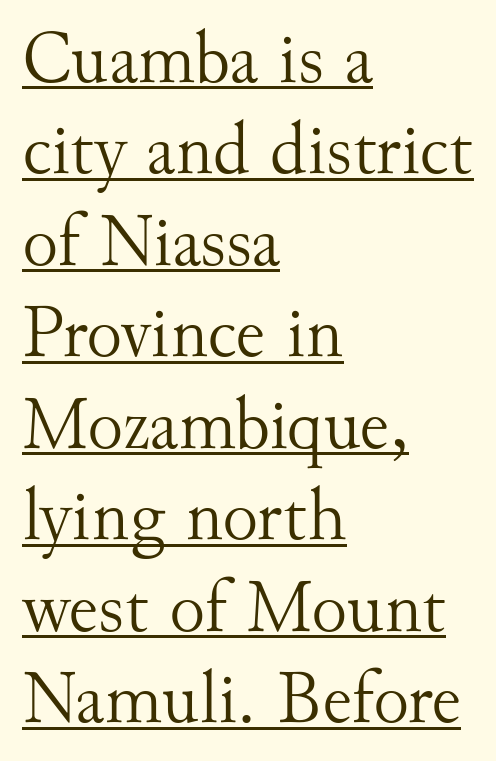
Q: Is the text bold? A: No.
Q: Is the text italic (slanted)? A: No, it is upright.
Q: Is the typeface a serif or a sans-serif typeface? A: Serif.
Q: Is the text underlined? A: Yes.
Q: How is the paragraph aligned? A: Left-aligned.
Q: Is the spacing between letters normal or unusually wide? A: Normal.
Q: Width (condensed, normal, or wide)? A: Normal.
Q: Stroke contrast? A: Medium.
Q: x-height? A: Small.
Q: Monospaced? A: No.
